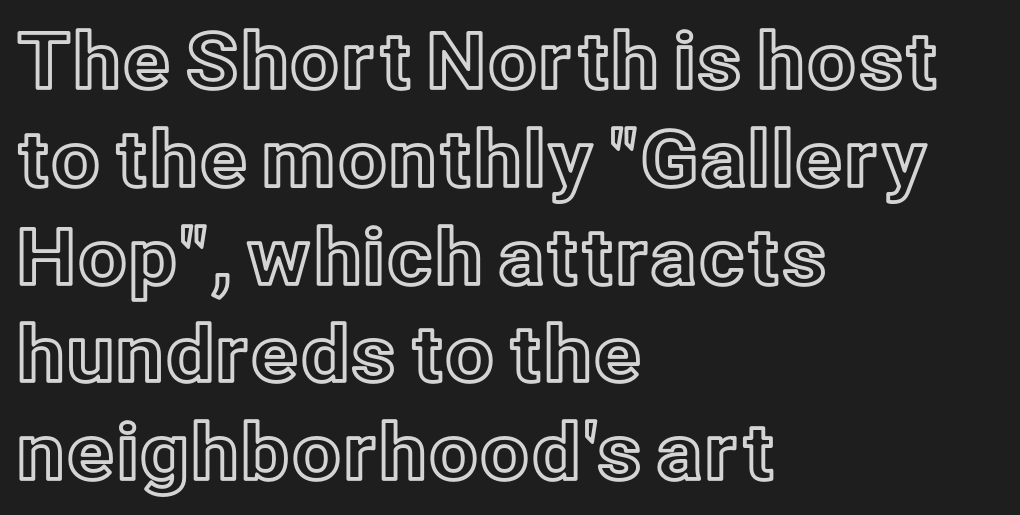
Whoever set this chose a conventional vertical rhythm. Teacher's note: observe the even left margin — that is flush-left alignment. Clear beneath every line of the passage. Here the glyphs are tracked normally, forming tight word shapes.
